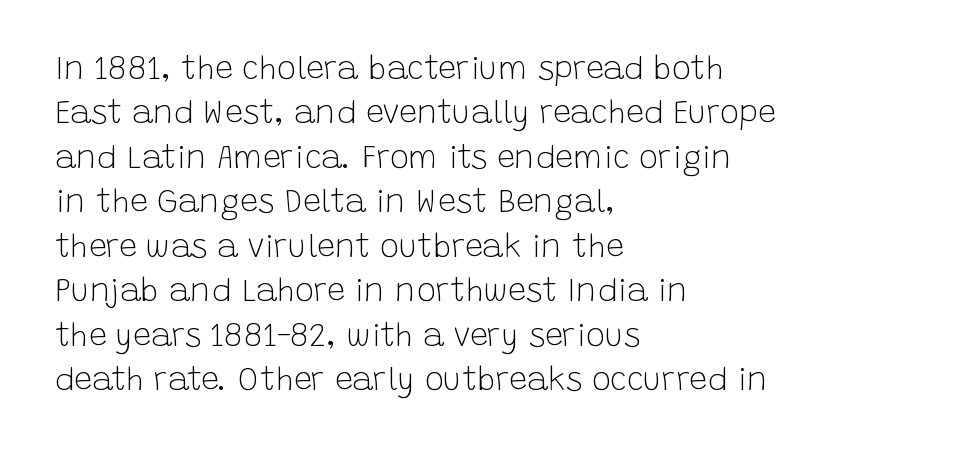
{"serif": "no", "italic": "no", "bold": "no", "weight": "light", "width": "normal", "stroke_contrast": "low", "x_height": "large", "monospaced": "no", "underline": "no", "align": "left", "line_spacing": "normal", "line_spacing_ratio": 1.39, "letter_spacing": "normal", "letter_spacing_em": 0.0, "glyph_px": 32}
